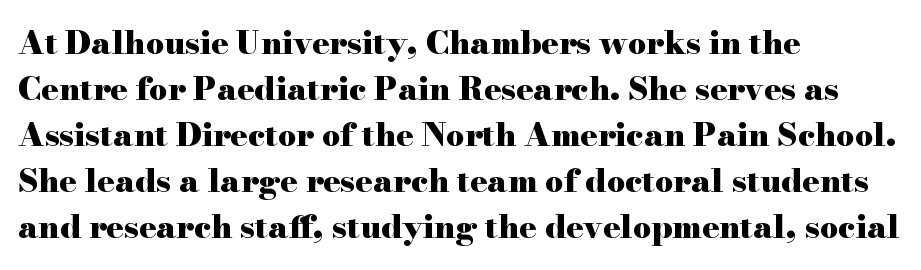
{"serif": "yes", "italic": "no", "bold": "yes", "weight": "heavy", "width": "wide", "stroke_contrast": "high", "x_height": "small", "monospaced": "no", "underline": "no", "align": "left", "line_spacing": "normal", "line_spacing_ratio": 1.44, "letter_spacing": "normal", "letter_spacing_em": 0.0, "glyph_px": 32}
